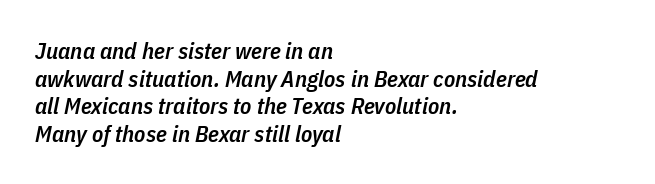
{"italic": "yes", "lean": "right", "slant_degrees": 11, "bold": "semi", "underline": "no", "align": "left", "line_spacing_ratio": 1.2, "letter_spacing": "normal", "letter_spacing_em": 0.0, "glyph_px": 23}
